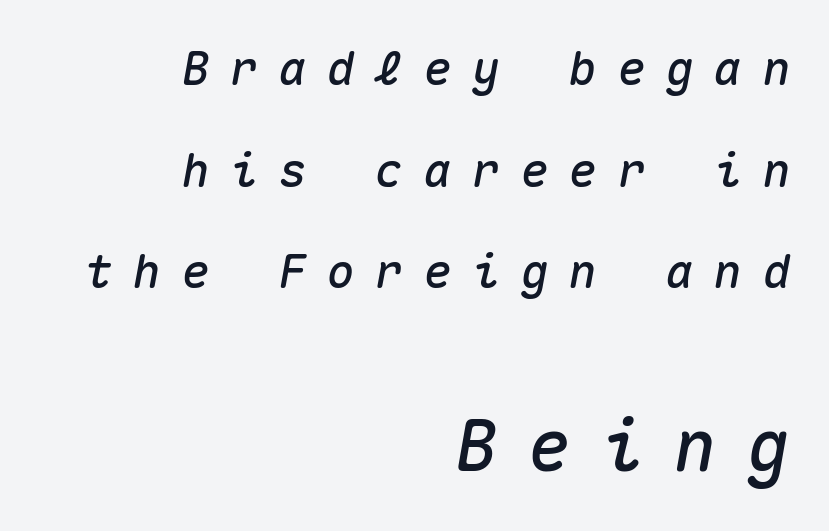
{"italic": "yes", "lean": "right", "slant_degrees": 10, "width": "normal", "stroke_contrast": "medium", "x_height": "medium", "monospaced": "yes", "underline": "no", "align": "right", "line_spacing": "loose", "line_spacing_ratio": 2.16, "letter_spacing": "wide", "letter_spacing_em": 0.43, "larger_block": "second", "size_ratio": 1.51, "glyph_px": 71}
